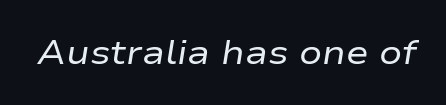
In terms of letterspacing, this is plain default setting. Anything drawn beneath the words? Only blank space. Stems here are at most as thick as an everyday book face. Do the characters align in a grid? No, the font is proportional. Does the lettering tilt? It does — this is italic.
